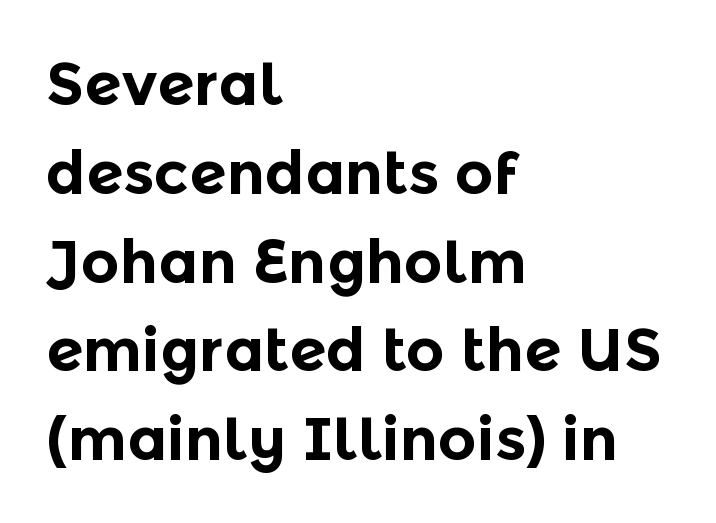
Look at the stroke-to-counter ratio: heavy, a bold. Rendered with straight, roman letterforms. Does the copy run flush right? No — it runs flush left. Default kerning and tracking; the words read as compact shapes. Compared with typical paragraphs, the rows here are spaced about the same.
